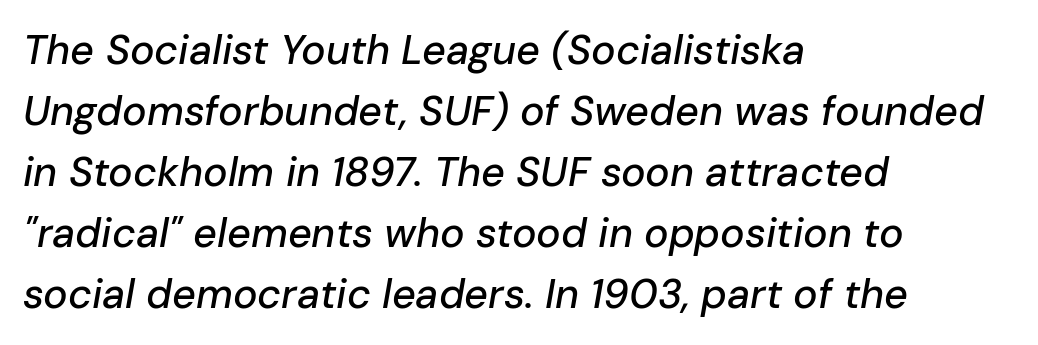
{"italic": "yes", "lean": "right", "slant_degrees": 10, "width": "normal", "stroke_contrast": "low", "x_height": "medium", "monospaced": "no", "underline": "no", "align": "left", "line_spacing": "normal", "line_spacing_ratio": 1.49, "letter_spacing": "normal", "letter_spacing_em": 0.0, "glyph_px": 41}
